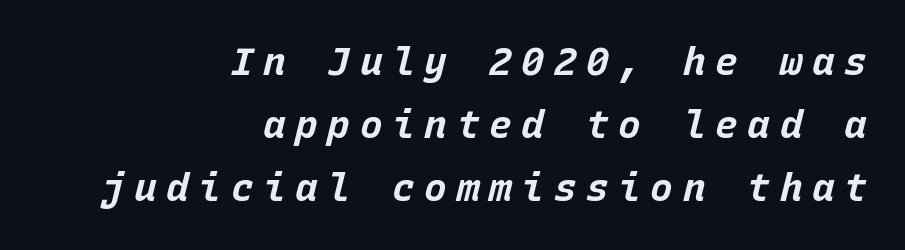
The image shows 38 px bold type, italic (leaning right), monospaced; set right-aligned, normal line spacing (1.66x), unusually wide letter spacing (+0.25 em), not underlined; low stroke contrast and a large x-height.
